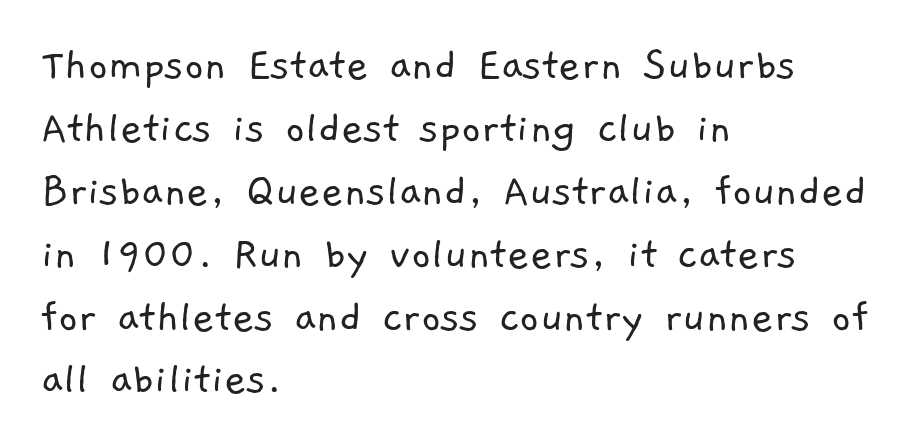
The designer went with a sans here, leaving each stem footless. Think standard paragraph weight, or any step lighter than that. If you drew a ruler down the left edge, every line would touch it. Summary of vertical rhythm: regular, with standard interline spacing. Compared with typical body copy, the letter spacing here is the same.
